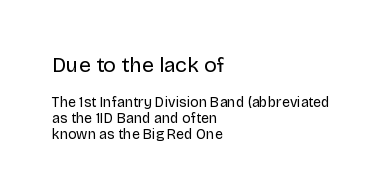
Q: Is the text bold? A: No.
Q: Is the text italic (slanted)? A: No, it is upright.
Q: Is the text underlined? A: No.
Q: How is the paragraph aligned? A: Left-aligned.
Q: Is the spacing between letters normal or unusually wide? A: Normal.
Q: Is the spacing between lines tight, normal or loose? A: Tight.
Q: Which block of text is set in a larger size, the first (top) or the second (bottom)? A: The first (top) one.
